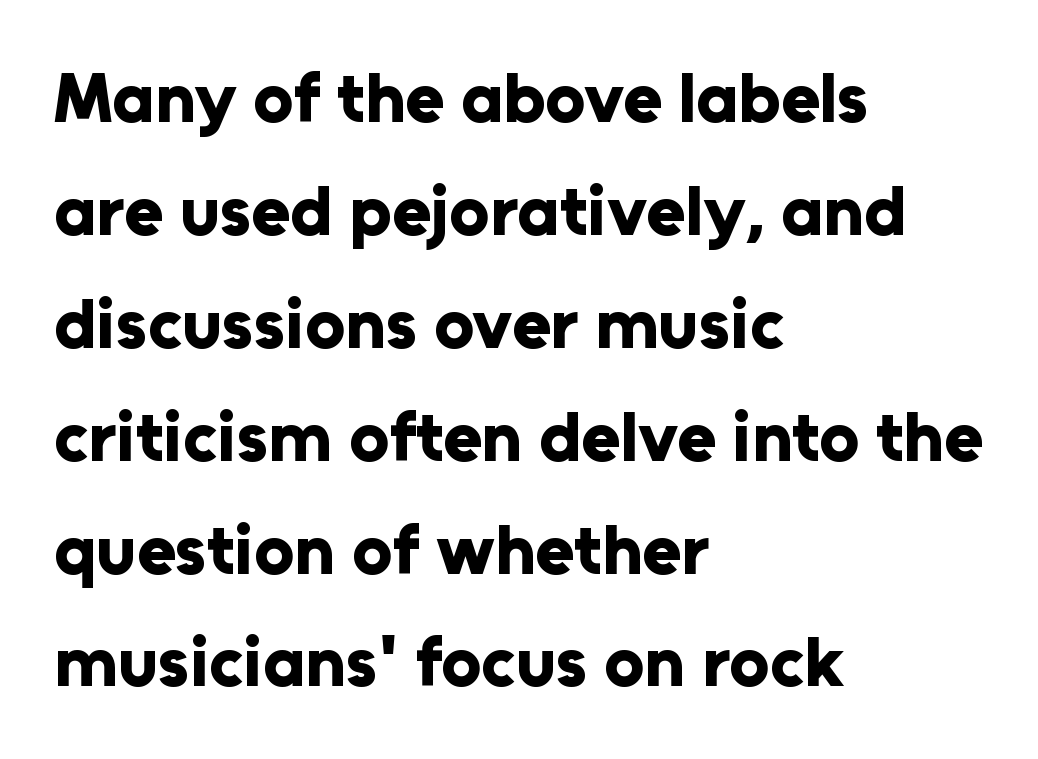
Note the varied advance widths — an 'i' is clearly narrower than an 'm'. Unmarked baselines from the first word to the last. Is the letter spacing exaggerated? No — it looks like the ordinary default. Leading matches the norm, producing a regular column. The passage is arranged the way most books set body copy — flush left. A full-strength bold gives these letters their thick strokes.
